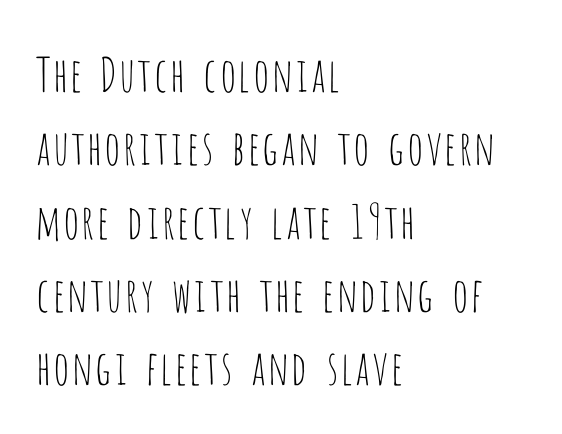
The image shows 47 px thin, condensed sans-serif type, upright; set left-aligned, normal line spacing (1.56x), normal letter spacing, not underlined; low stroke contrast and a large x-height.
